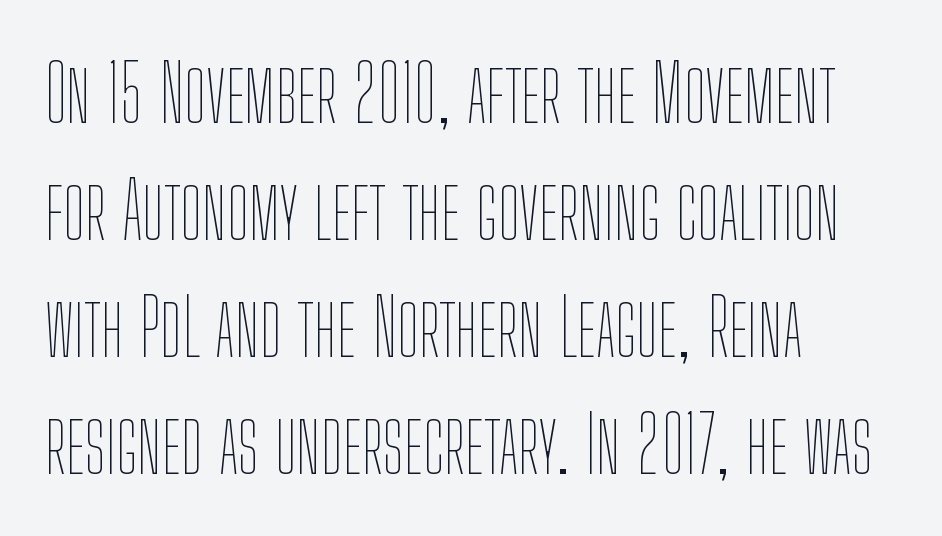
{"italic": "no", "bold": "no", "weight": "thin", "width": "condensed", "stroke_contrast": "low", "x_height": "medium", "monospaced": "no", "underline": "no", "align": "left", "line_spacing": "normal", "line_spacing_ratio": 1.48, "letter_spacing": "normal", "letter_spacing_em": 0.0, "glyph_px": 79}
